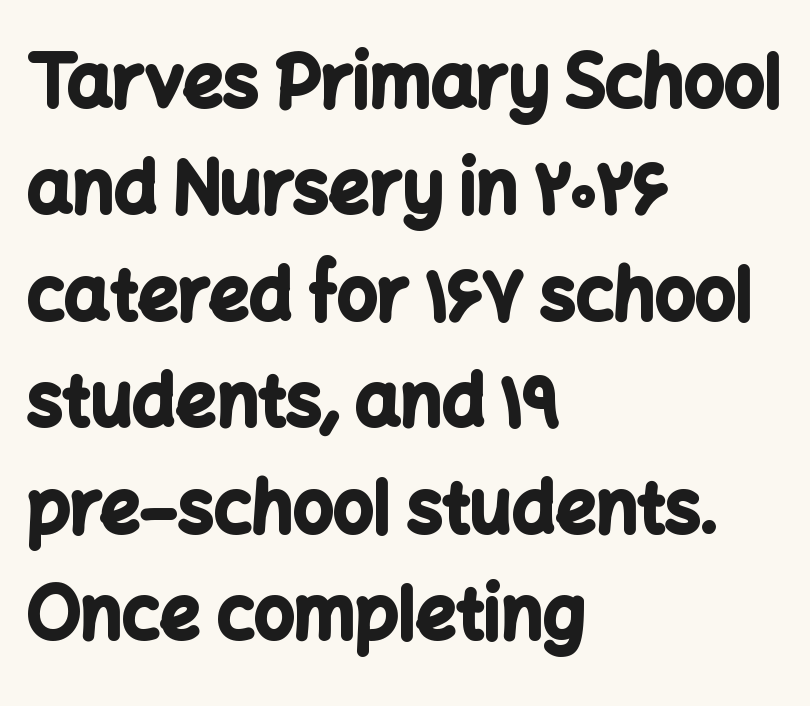
The image shows 71 px bold sans-serif type, upright; set left-aligned, normal line spacing (1.5x), normal letter spacing, not underlined; low stroke contrast and a medium x-height.
